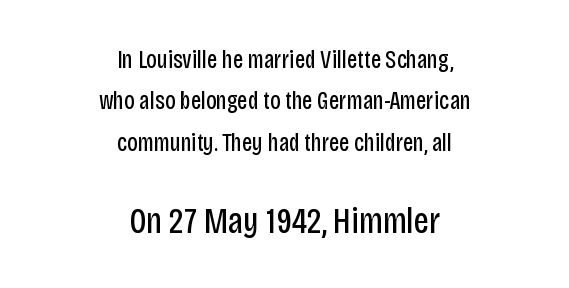
Q: Is the text bold? A: No.
Q: Is the text italic (slanted)? A: No, it is upright.
Q: Is the typeface a serif or a sans-serif typeface? A: Sans-serif.
Q: Is the text underlined? A: No.
Q: How is the paragraph aligned? A: Centered.
Q: Is the spacing between letters normal or unusually wide? A: Normal.
Q: Is the spacing between lines tight, normal or loose? A: Normal.
Q: Which block of text is set in a larger size, the first (top) or the second (bottom)? A: The second (bottom) one.
Q: Width (condensed, normal, or wide)? A: Condensed.
Q: Stroke contrast? A: Low.
Q: x-height? A: Large.
Q: Monospaced? A: No.
